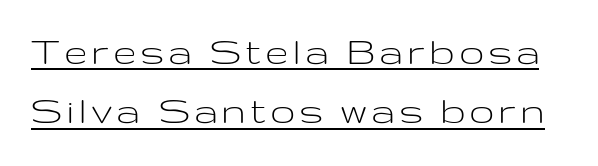
The image shows 43 px light, wide sans-serif type, upright; set normal line spacing (1.38x), underlined; low stroke contrast and a medium x-height.
